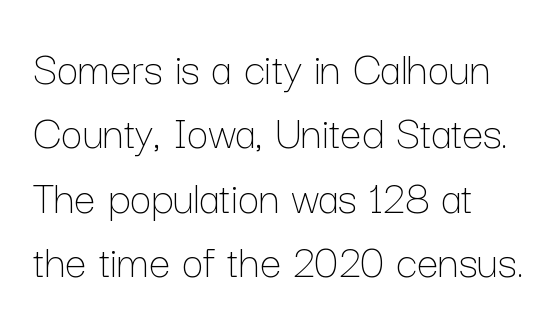
The image shows 48 px thin type, upright; set left-aligned, normal line spacing (1.34x), normal letter spacing, not underlined; low stroke contrast and a medium x-height.
